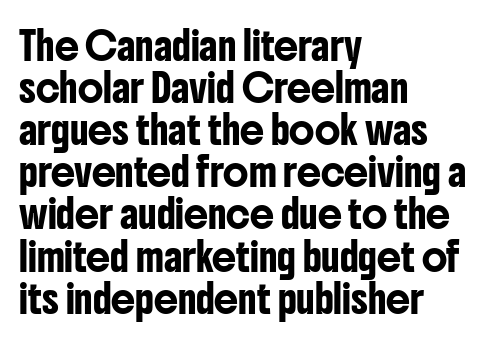
Q: Is the text italic (slanted)? A: No, it is upright.
Q: Is the text underlined? A: No.
Q: How is the paragraph aligned? A: Left-aligned.
Q: Is the spacing between letters normal or unusually wide? A: Normal.
Q: Is the spacing between lines tight, normal or loose? A: Normal.
